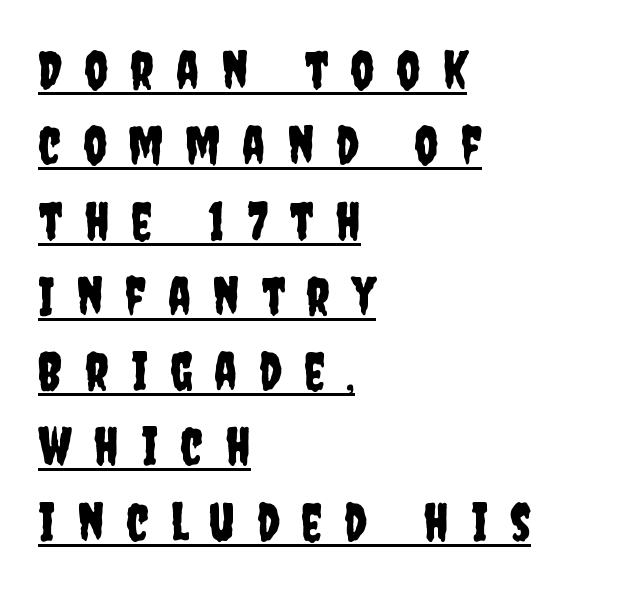
The image shows 53 px condensed sans-serif type, upright; set left-aligned, normal line spacing (1.42x), unusually wide letter spacing (+0.41 em), underlined; low stroke contrast and a large x-height.
